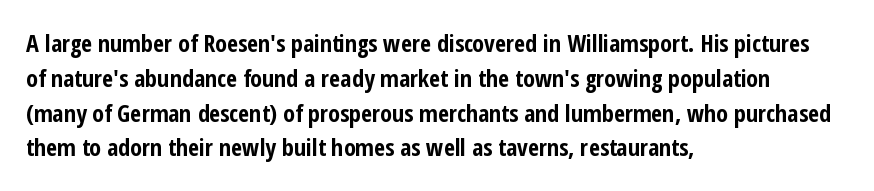
Nope, not italic — everything's standing straight. The passage shown has conventional tracking throughout. Bold? Absolutely — the strokes are thick and heavy. If you drew a ruler down the left edge, every line would touch it. The gap between lines stays unmarked. Horizontal bands of white between lines are of average thickness.
